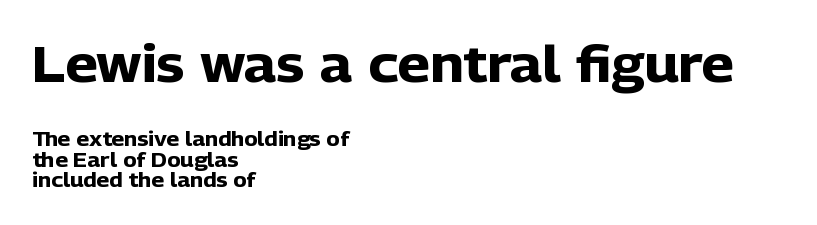
{"serif": "no", "italic": "no", "bold": "yes", "weight": "heavy", "width": "normal", "stroke_contrast": "low", "x_height": "medium", "monospaced": "no", "underline": "no", "align": "left", "line_spacing": "tight", "line_spacing_ratio": 1.04, "letter_spacing": "normal", "letter_spacing_em": 0.0, "larger_block": "first", "size_ratio": 2.55, "glyph_px": 51}
